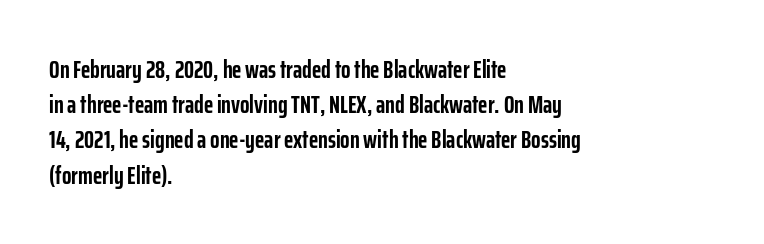
Here the glyphs are tracked normally, forming tight word shapes. Posture: upright roman. Plain, unruled lines of type. Leading matches the norm, producing a regular column.
